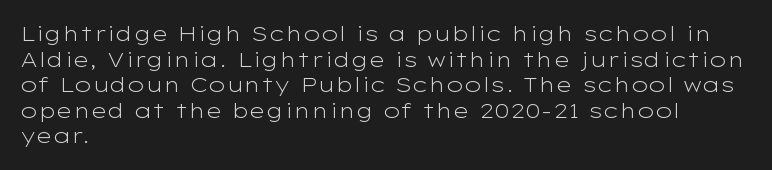
The image shows 21 px text type, upright; set left-aligned, line spacing 1.22x, normal letter spacing, not underlined.
